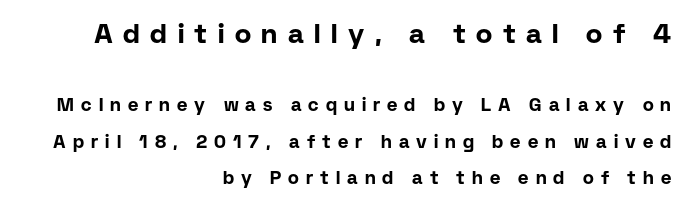
{"italic": "no", "bold": "yes", "underline": "no", "align": "right", "line_spacing": "loose", "line_spacing_ratio": 2.03, "letter_spacing": "wide", "letter_spacing_em": 0.39, "larger_block": "first", "size_ratio": 1.5, "glyph_px": 27}
